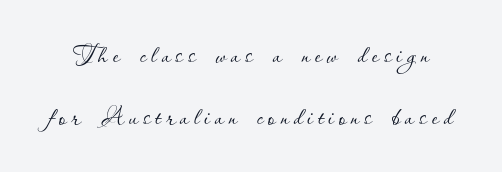
A typesetter would call this proportional, since set widths differ per character. Unbolded letterforms with no extra heft. The space directly below the letters is spotless.
